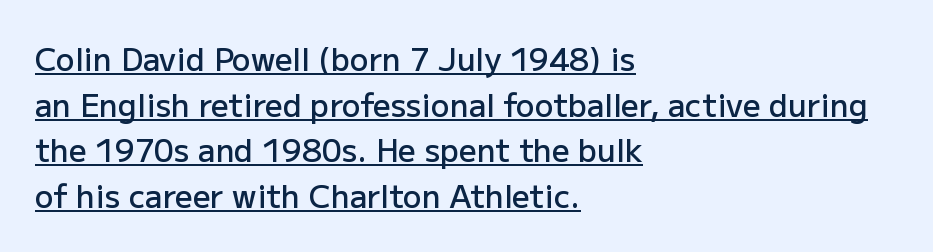
Q: Is the text bold? A: Semi-bold.
Q: Is the text italic (slanted)? A: No, it is upright.
Q: Is the typeface a serif or a sans-serif typeface? A: Sans-serif.
Q: Is the text underlined? A: Yes.
Q: How is the paragraph aligned? A: Left-aligned.
Q: Is the spacing between letters normal or unusually wide? A: Normal.
Q: Is the spacing between lines tight, normal or loose? A: Normal.
Q: Width (condensed, normal, or wide)? A: Normal.
Q: Stroke contrast? A: Low.
Q: x-height? A: Medium.
Q: Monospaced? A: No.
